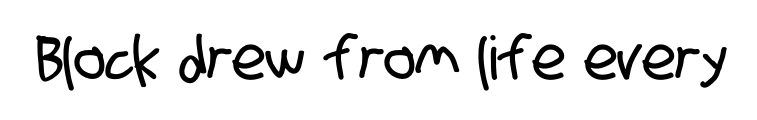
These lines are rendered in a variable-pitch font. Honestly, there is no underline to notice here at all. Words appear dense and cohesive because spacing is normal. Unlike a traditional serif, this face leaves its strokes unadorned.
